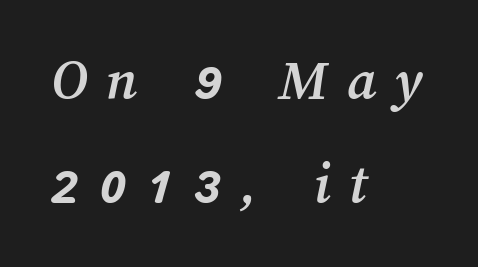
The image shows 59 px text type; set left-aligned, line spacing 1.77x, unusually wide letter spacing (+0.31 em), not underlined; medium stroke contrast and a medium x-height.
